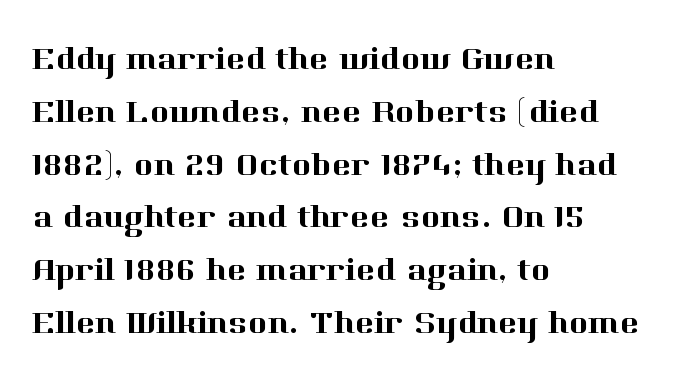
The image shows 33 px serif type, upright; set left-aligned, normal line spacing (1.6x), normal letter spacing, not underlined; high stroke contrast and a medium x-height.
